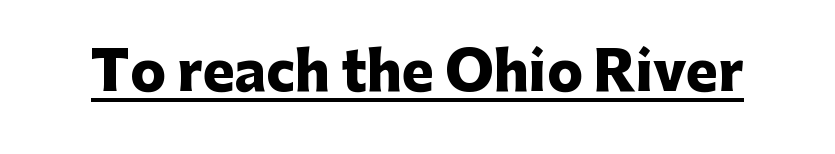
Is this a sans? Yes — the strokes have no serifs. Character widths vary here, with narrow letters taking less room than wide ones. Quick note: not italic, upright. Emphasis is given by a line drawn under the lettering.
